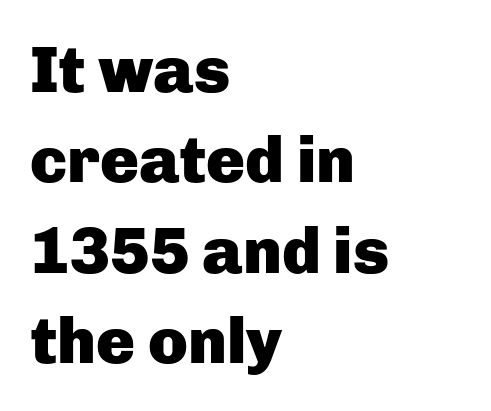
Q: Is the text bold? A: Yes.
Q: Is the text italic (slanted)? A: No, it is upright.
Q: Is the typeface a serif or a sans-serif typeface? A: Sans-serif.
Q: Is the text underlined? A: No.
Q: How is the paragraph aligned? A: Left-aligned.
Q: Is the spacing between letters normal or unusually wide? A: Normal.
Q: Is the spacing between lines tight, normal or loose? A: Normal.
Q: Width (condensed, normal, or wide)? A: Normal.
Q: Stroke contrast? A: Low.
Q: x-height? A: Medium.
Q: Monospaced? A: No.
